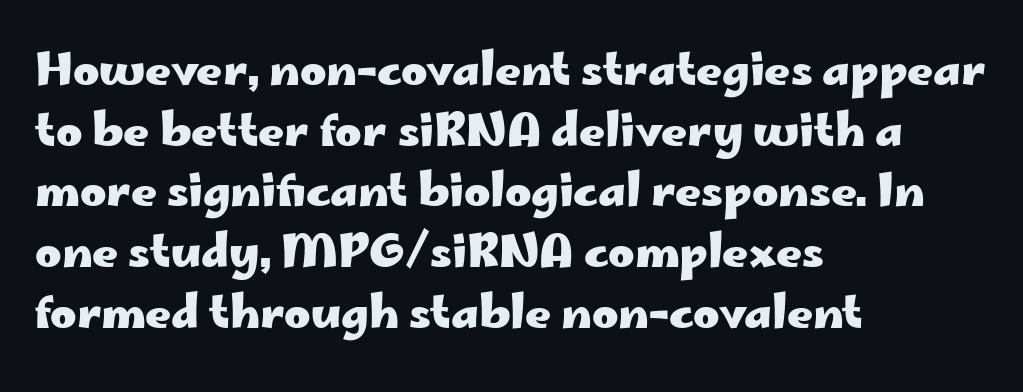
Q: Is the text bold? A: Yes.
Q: Is the text italic (slanted)? A: No, it is upright.
Q: Is the typeface a serif or a sans-serif typeface? A: Sans-serif.
Q: Is the text underlined? A: No.
Q: How is the paragraph aligned? A: Left-aligned.
Q: Is the spacing between letters normal or unusually wide? A: Normal.
Q: Is the spacing between lines tight, normal or loose? A: Normal.
Q: Width (condensed, normal, or wide)? A: Wide.
Q: Stroke contrast? A: Low.
Q: x-height? A: Small.
Q: Monospaced? A: No.
